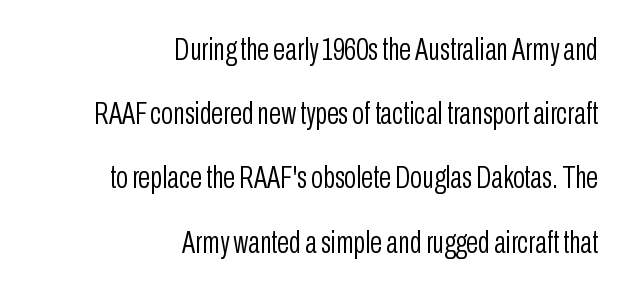
Unlike a traditional serif, this face leaves its strokes unadorned. The passage shown is typed in a proportional face where columns would drift. The rendering keeps characters at their native spacing. Bold? No — there's no thickening of the strokes. You can tell it's not italic because the verticals are truly vertical. Horizontal alignment here is rightward, an uncommon choice for prose.
